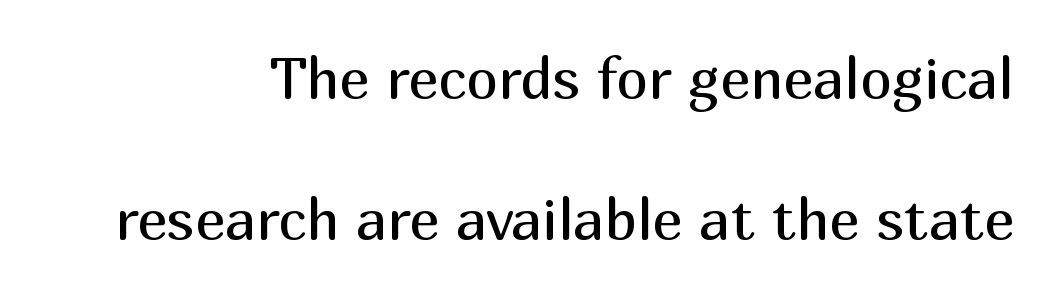
The image shows 57 px regular-weight sans-serif type, upright; set loose line spacing (2.48x), normal letter spacing, not underlined; medium stroke contrast and a medium x-height.
